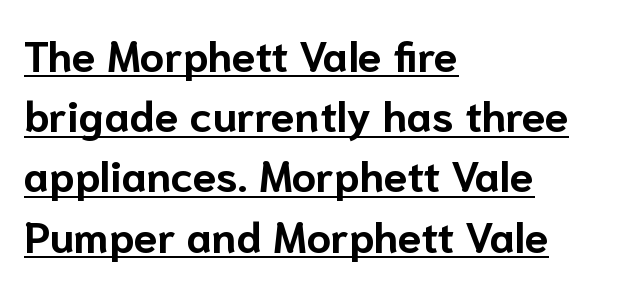
The image shows 43 px bold sans-serif type, upright; set left-aligned, normal line spacing (1.4x), normal letter spacing, underlined; low stroke contrast and a medium x-height.
